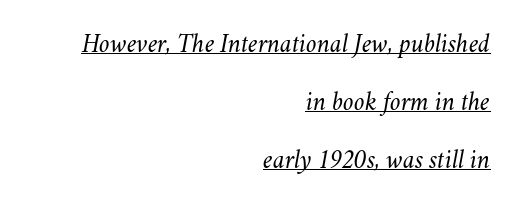
The font sits on the lighter half of the weight spectrum, regular included. Between one letter and the next there's only the usual sliver of space. You can tell it's italic because the verticals aren't actually vertical. One glance says open: line gaps are wider than usual.
